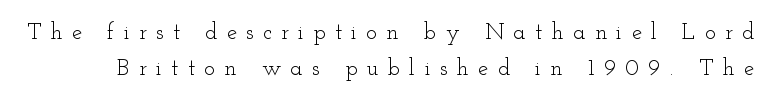
{"italic": "no", "bold": "no", "underline": "no", "line_spacing": "normal", "line_spacing_ratio": 1.57, "letter_spacing": "wide", "letter_spacing_em": 0.4, "glyph_px": 23}
